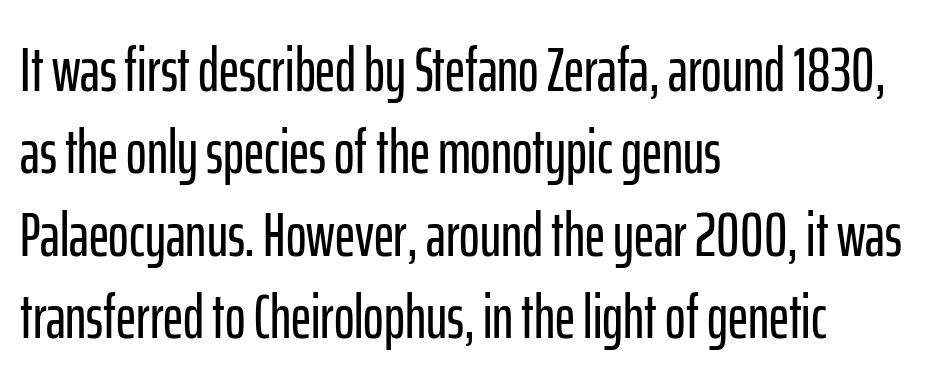
The image shows 62 px condensed sans-serif type, upright; set left-aligned, normal line spacing (1.33x), normal letter spacing, not underlined; low stroke contrast and a medium x-height.
